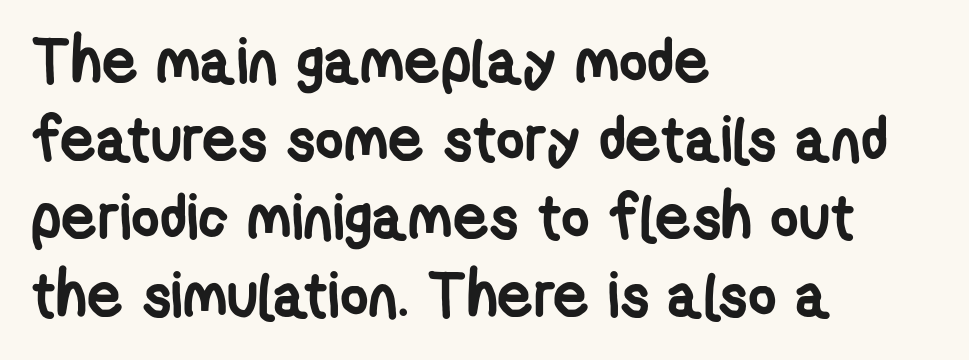
Reading down the block, your eye returns to a fixed left position each line. What weight is shown? A full bold with thick strokes. The passage shown stacks its lines at a standard gap. Tracking here is standard; glyphs follow each other at the usual distance. The words here are not underlined. A typesetter would call this proportional, since set widths differ per character.
